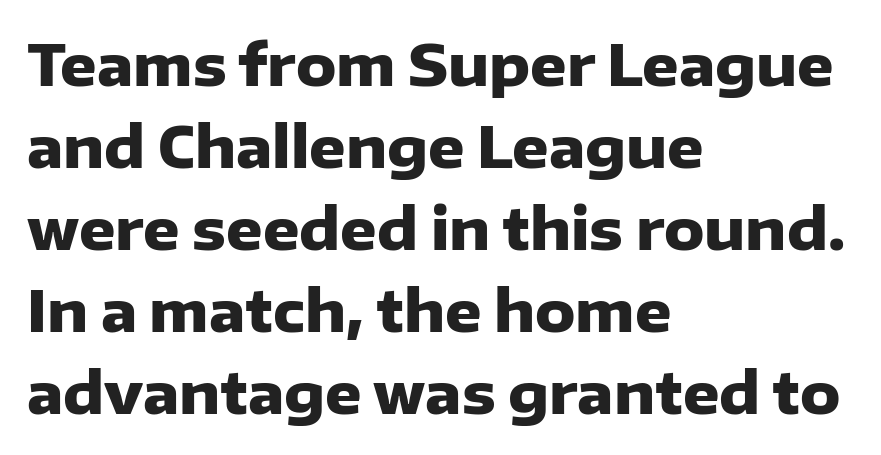
The image shows 57 px heavy sans-serif type, upright; set left-aligned, normal line spacing (1.44x), normal letter spacing, not underlined; low stroke contrast and a medium x-height.
